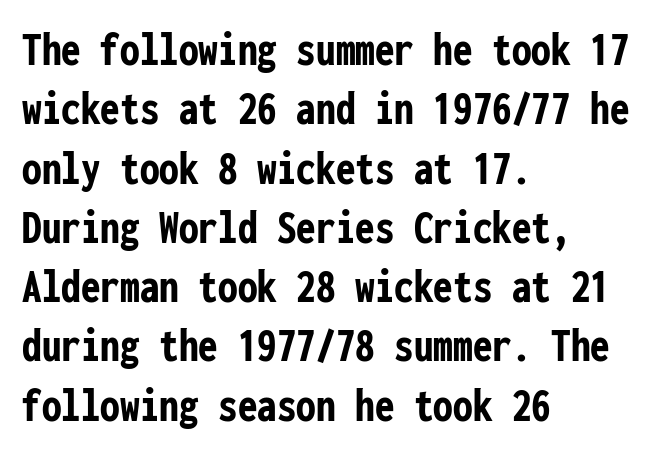
{"serif": "no", "italic": "no", "bold": "yes", "weight": "semibold", "width": "condensed", "stroke_contrast": "low", "x_height": "medium", "monospaced": "yes", "underline": "no", "align": "left", "line_spacing_ratio": 1.21, "letter_spacing": "normal", "letter_spacing_em": 0.0, "glyph_px": 49}
